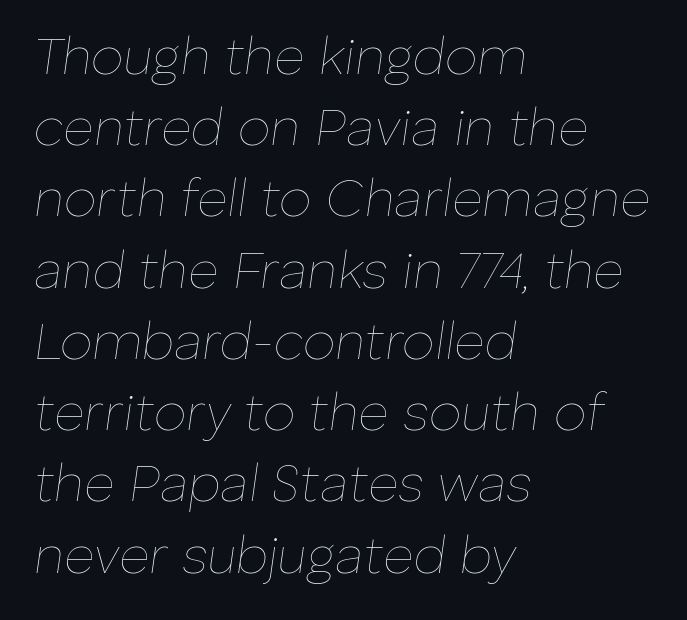
The image shows 52 px thin type, italic (leaning right); set left-aligned, normal line spacing (1.37x), normal letter spacing, not underlined; low stroke contrast and a medium x-height.
